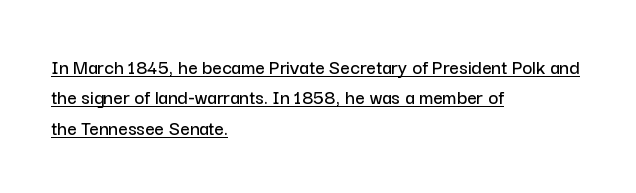
The image shows 21 px text type, upright; set left-aligned, normal line spacing (1.45x), normal letter spacing, underlined.
